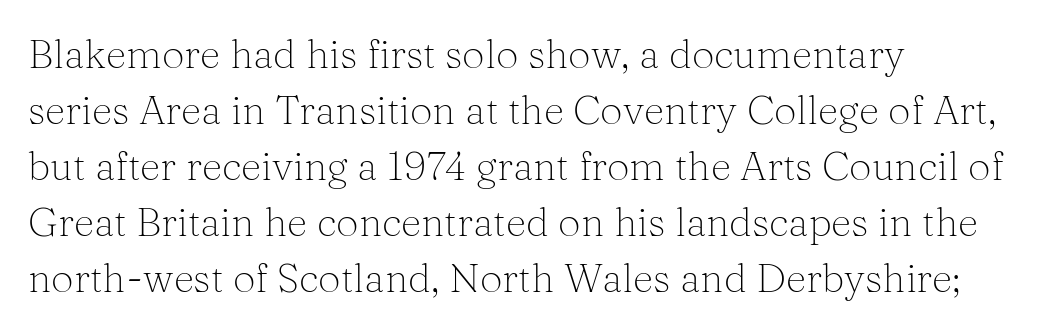
{"serif": "yes", "italic": "no", "bold": "no", "weight": "light", "width": "normal", "stroke_contrast": "medium", "x_height": "medium", "monospaced": "no", "underline": "no", "align": "left", "line_spacing": "normal", "line_spacing_ratio": 1.4, "letter_spacing": "normal", "letter_spacing_em": 0.0, "glyph_px": 40}
